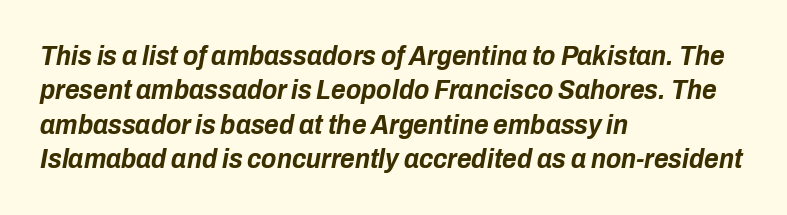
Italic: yes, the glyphs are oblique. The space beneath each line is pristine and unruled. The rendering keeps characters at their native spacing. Summary of weight: heavy, a full bold. Compared with a centered layout, this one pins lines to the left instead.
